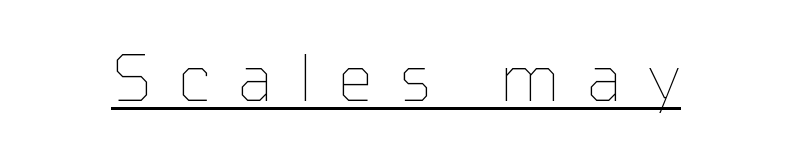
Q: Is the text bold? A: No.
Q: Is the text italic (slanted)? A: No, it is upright.
Q: Is the text underlined? A: Yes.
Q: Is the spacing between letters normal or unusually wide? A: Unusually wide.
Q: Width (condensed, normal, or wide)? A: Normal.
Q: Stroke contrast? A: Low.
Q: x-height? A: Medium.
Q: Monospaced? A: No.
